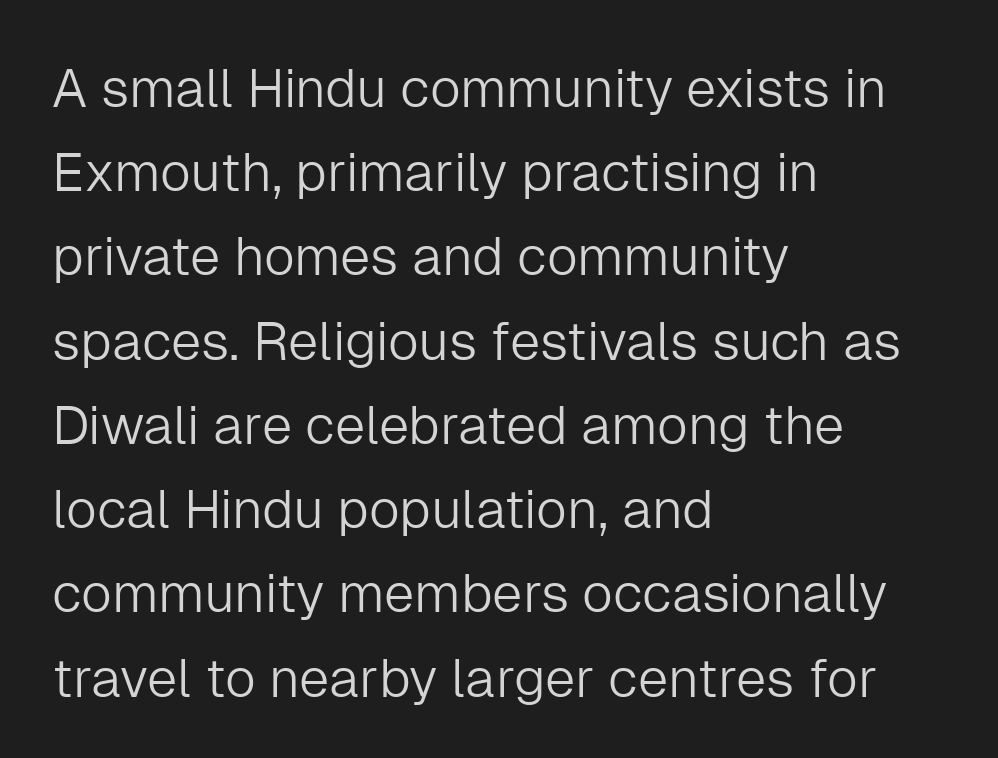
The image shows 54 px light sans-serif type, upright; set left-aligned, normal line spacing (1.56x), normal letter spacing, not underlined; low stroke contrast and a medium x-height.
